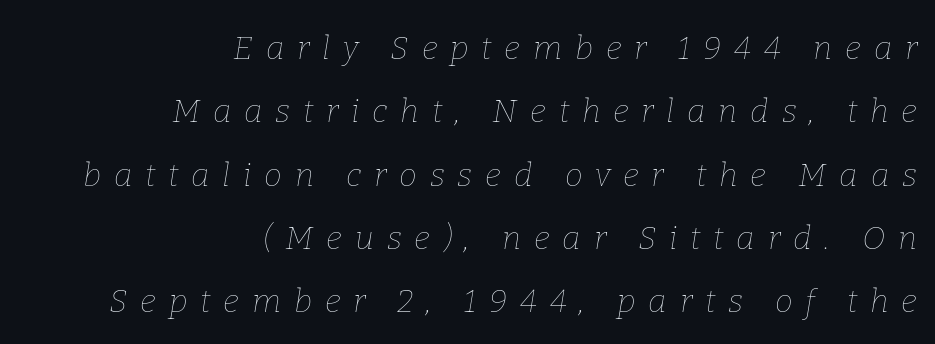
The letters look calm and open, with moderate or lighter stems. Posture: slanted. Quick note: underline off. Varying glyph widths throughout — classic text-font behaviour. Line endings align vertically; line beginnings do not. Baseline-to-baseline distance is far greater than the letter height.
